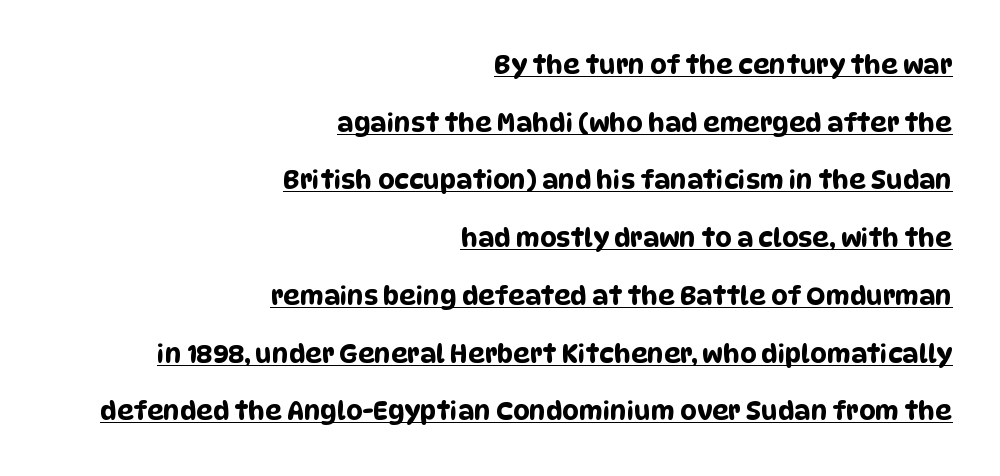
The face used here is rendered with its standard letterfit. Does a line run under the words? Yes, clearly. These lines stand farther apart than default settings would place them. Leftover space on each line is placed entirely before the opening word.
